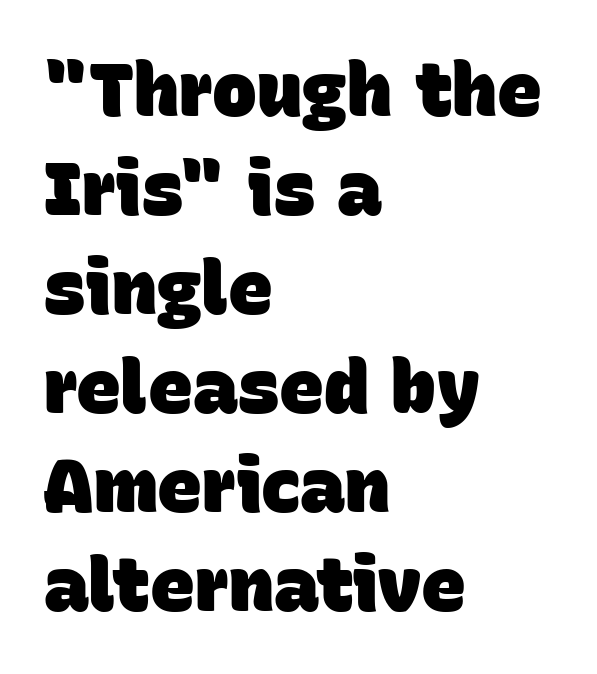
Q: Is the text bold? A: Yes.
Q: Is the typeface a serif or a sans-serif typeface? A: Sans-serif.
Q: Is the text underlined? A: No.
Q: How is the paragraph aligned? A: Left-aligned.
Q: Is the spacing between letters normal or unusually wide? A: Normal.
Q: Is the spacing between lines tight, normal or loose? A: Normal.
Q: Width (condensed, normal, or wide)? A: Normal.
Q: Stroke contrast? A: Low.
Q: x-height? A: Large.
Q: Monospaced? A: No.
